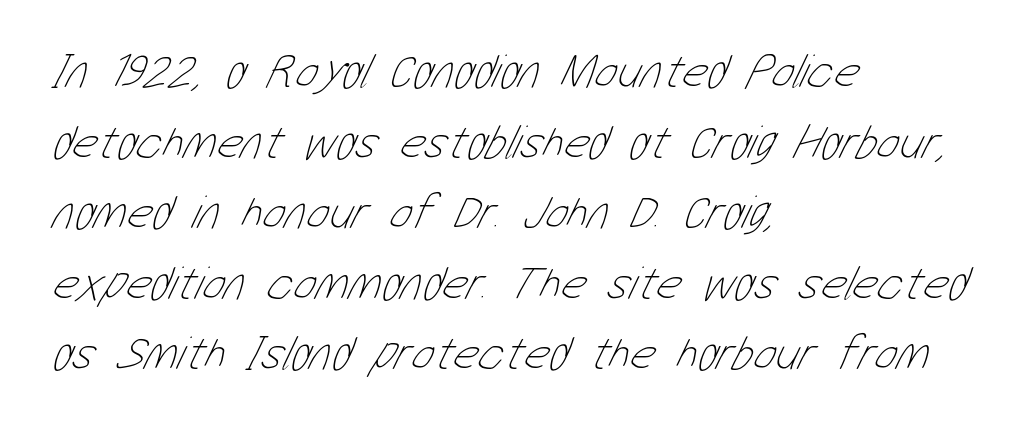
{"bold": "no", "weight": "thin", "width": "condensed", "stroke_contrast": "low", "x_height": "medium", "monospaced": "no", "underline": "no", "align": "left", "line_spacing": "normal", "line_spacing_ratio": 1.47, "letter_spacing": "normal", "letter_spacing_em": 0.0, "glyph_px": 48}
